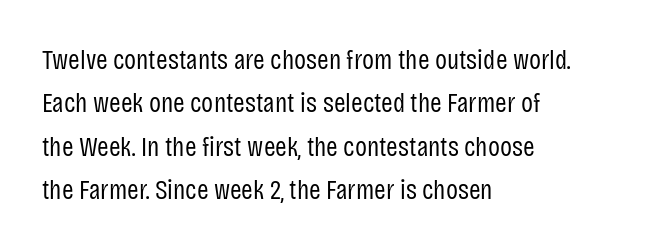
Q: Is the text bold? A: No.
Q: Is the text italic (slanted)? A: No, it is upright.
Q: Is the typeface a serif or a sans-serif typeface? A: Sans-serif.
Q: Is the text underlined? A: No.
Q: How is the paragraph aligned? A: Left-aligned.
Q: Is the spacing between letters normal or unusually wide? A: Normal.
Q: Is the spacing between lines tight, normal or loose? A: Normal.
Q: Width (condensed, normal, or wide)? A: Condensed.
Q: Stroke contrast? A: Low.
Q: x-height? A: Large.
Q: Monospaced? A: No.
